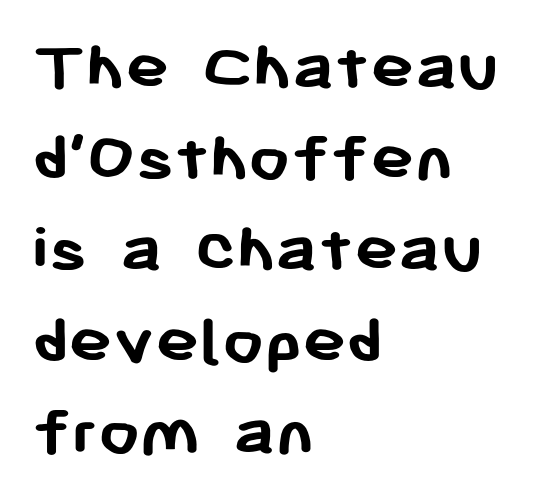
Q: Is the text bold? A: Yes.
Q: Is the text italic (slanted)? A: No, it is upright.
Q: Is the typeface a serif or a sans-serif typeface? A: Sans-serif.
Q: Is the text underlined? A: No.
Q: How is the paragraph aligned? A: Left-aligned.
Q: Is the spacing between letters normal or unusually wide? A: Normal.
Q: Is the spacing between lines tight, normal or loose? A: Normal.
Q: Width (condensed, normal, or wide)? A: Normal.
Q: Stroke contrast? A: Low.
Q: x-height? A: Medium.
Q: Monospaced? A: No.
